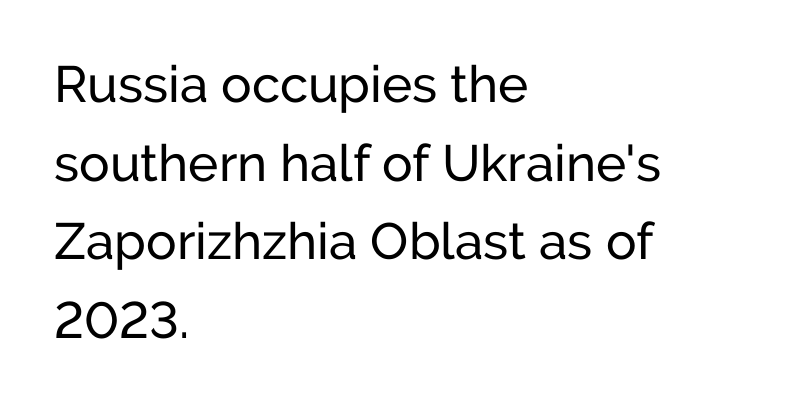
Q: Is the text italic (slanted)? A: No, it is upright.
Q: Is the typeface a serif or a sans-serif typeface? A: Sans-serif.
Q: Is the text underlined? A: No.
Q: How is the paragraph aligned? A: Left-aligned.
Q: Is the spacing between letters normal or unusually wide? A: Normal.
Q: Is the spacing between lines tight, normal or loose? A: Normal.
Q: Width (condensed, normal, or wide)? A: Normal.
Q: Stroke contrast? A: Low.
Q: x-height? A: Medium.
Q: Monospaced? A: No.
